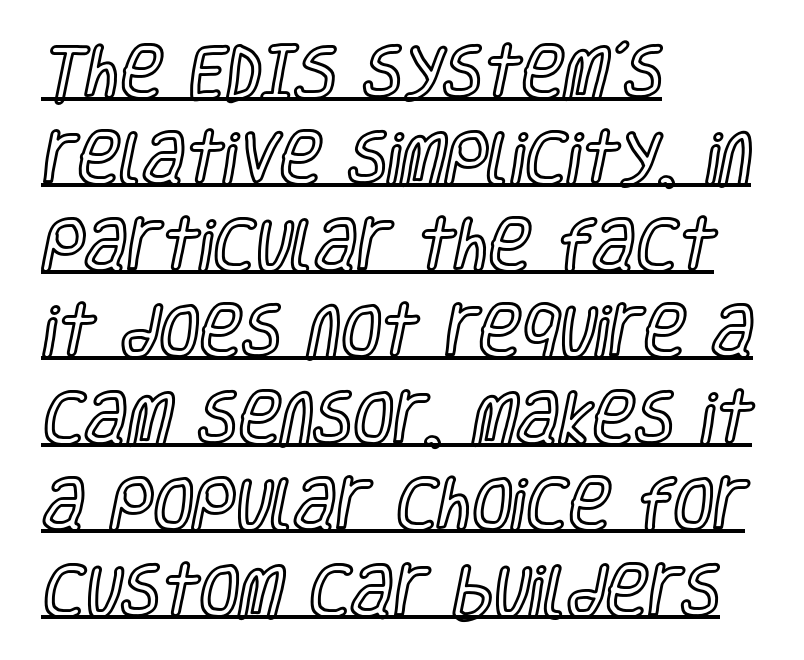
{"width": "condensed", "x_height": "large", "monospaced": "no", "underline": "yes", "align": "left", "line_spacing": "normal", "line_spacing_ratio": 1.49, "letter_spacing": "normal", "letter_spacing_em": 0.0, "glyph_px": 58}
